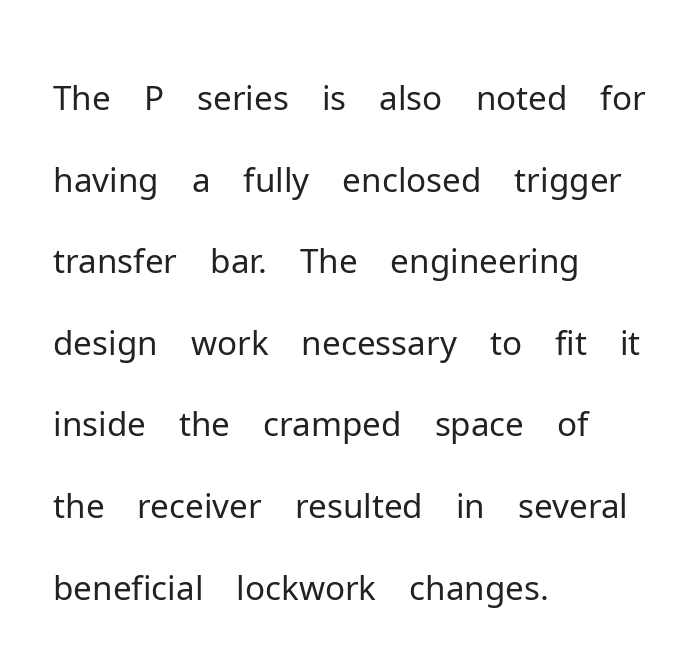
The image shows 68 px light sans-serif type, upright; set left-aligned, line spacing 1.2x, normal letter spacing, not underlined; low stroke contrast and a medium x-height.
